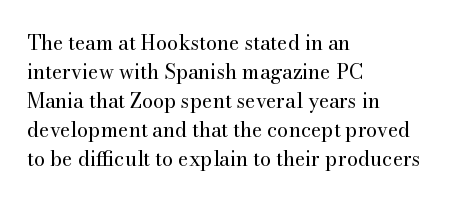
The image shows 20 px text type, upright; set left-aligned, normal line spacing (1.45x), normal letter spacing, not underlined.
